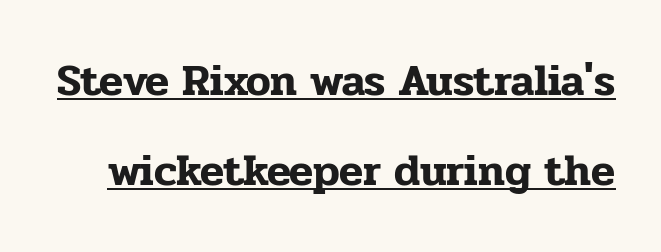
The image shows 44 px serif type, upright; set loose line spacing (2.05x), normal letter spacing, underlined; low stroke contrast and a medium x-height.
